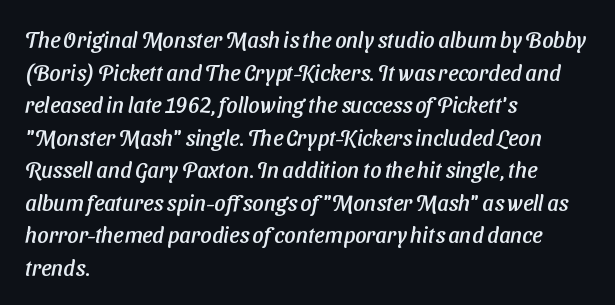
This sample is left-justified, so line endings fall wherever the words run out. Glyph-to-glyph distance matches everyday printed text. Each row of text sits above clean, open space. The space between consecutive lines is moderate.
